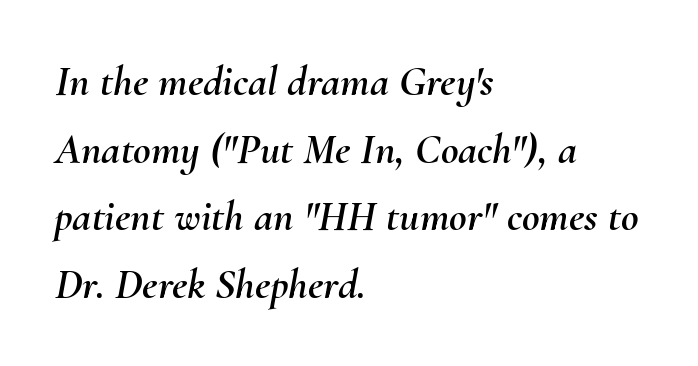
{"italic": "yes", "lean": "right", "slant_degrees": 10, "width": "normal", "stroke_contrast": "medium", "x_height": "small", "monospaced": "no", "underline": "no", "align": "left", "line_spacing": "normal", "line_spacing_ratio": 1.57, "letter_spacing": "normal", "letter_spacing_em": 0.0, "glyph_px": 43}
